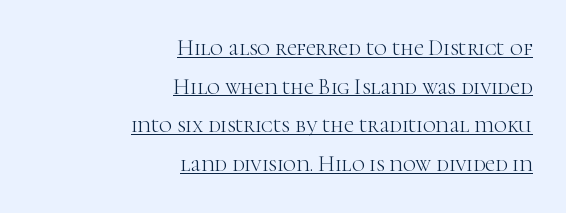
{"italic": "no", "bold": "no", "underline": "yes", "align": "right", "line_spacing_ratio": 1.76, "letter_spacing": "normal", "letter_spacing_em": 0.0, "glyph_px": 22}
